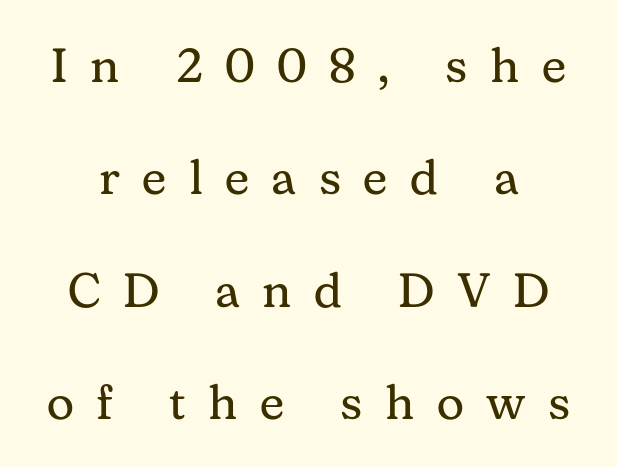
Here the glyphs are tracked loosely, breaking word shapes into spaced letters. Quick note: underline off. The lettering stays uniformly vertical, giving the passage a roman look. Compared with a typical body face, this is equally light or lighter still.
